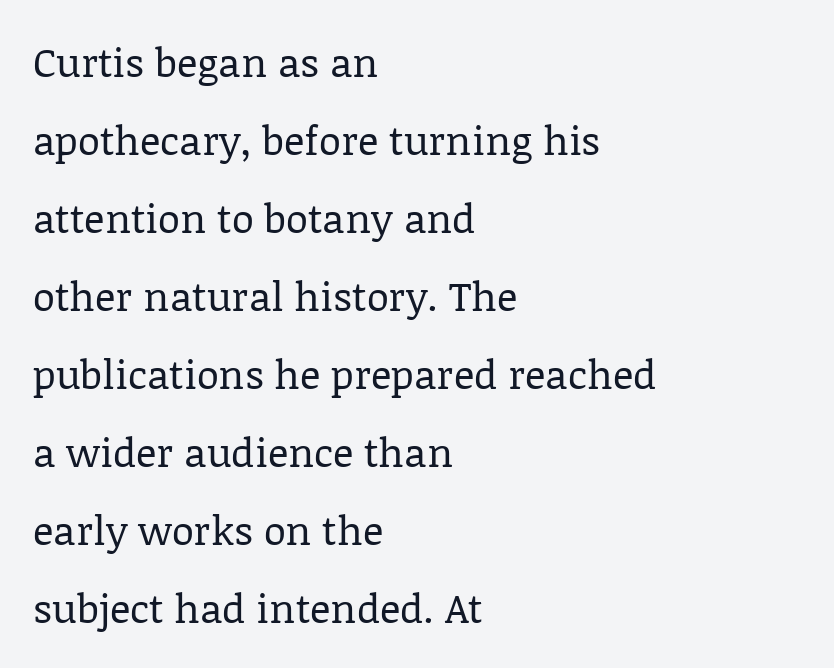
The image shows 40 px regular-weight serif type, upright; set left-aligned, loose line spacing (1.95x), normal letter spacing, not underlined; low stroke contrast and a large x-height.
